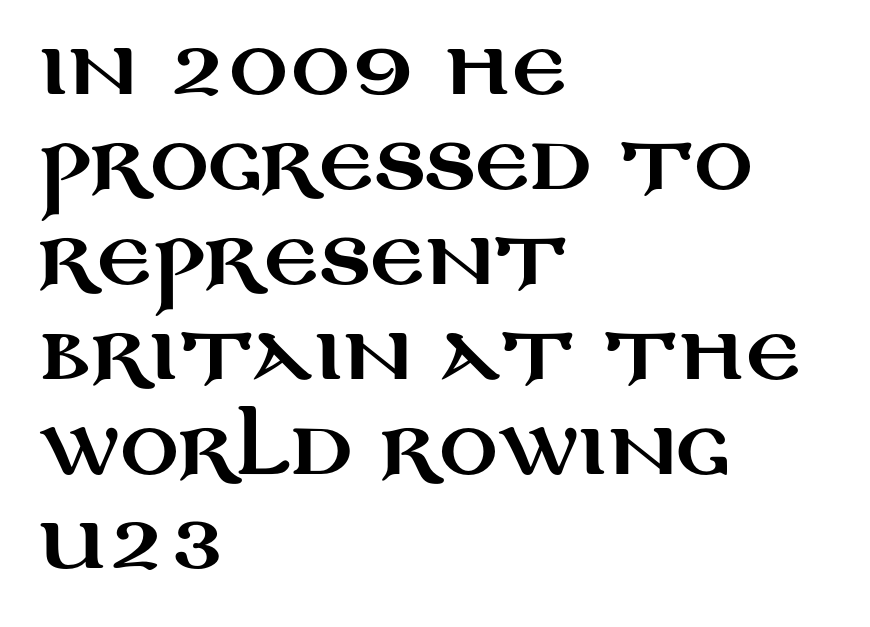
The image shows 73 px wide sans-serif type, upright; set left-aligned, normal line spacing (1.3x), normal letter spacing, not underlined; medium stroke contrast and a large x-height.
